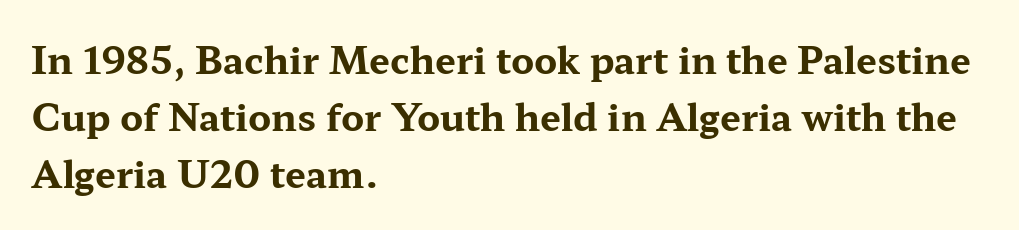
The image shows 37 px bold, wide serif type, upright; set left-aligned, normal line spacing (1.54x), normal letter spacing, not underlined; medium stroke contrast and a medium x-height.
